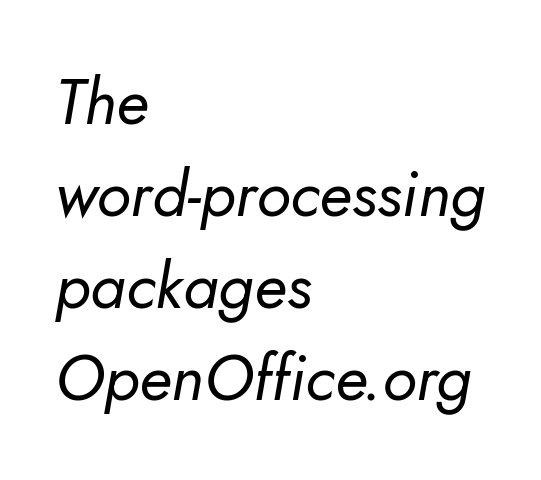
The strokes carry an ordinary text weight at most. Leading matches the norm, producing a regular column. This rendering features lettering with no underline. The paragraph has a hard left edge and a soft right edge.
